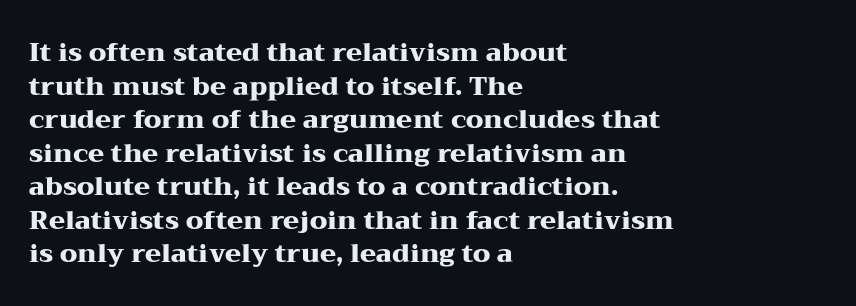
{"italic": "no", "bold": "yes", "underline": "no", "align": "left", "line_spacing": "normal", "line_spacing_ratio": 1.29, "letter_spacing": "normal", "letter_spacing_em": 0.0, "glyph_px": 26}
